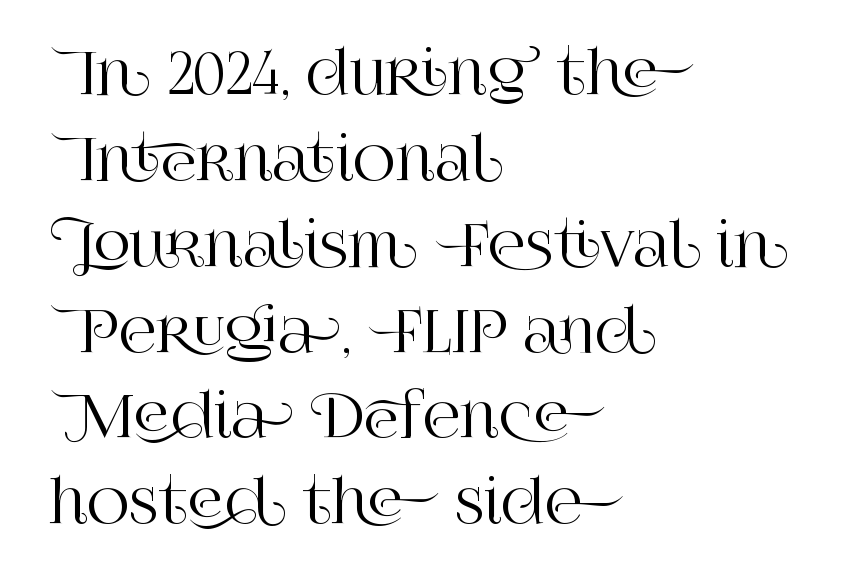
The image shows 58 px serif type, upright; set left-aligned, normal line spacing (1.48x), normal letter spacing, not underlined; high stroke contrast and a large x-height.
